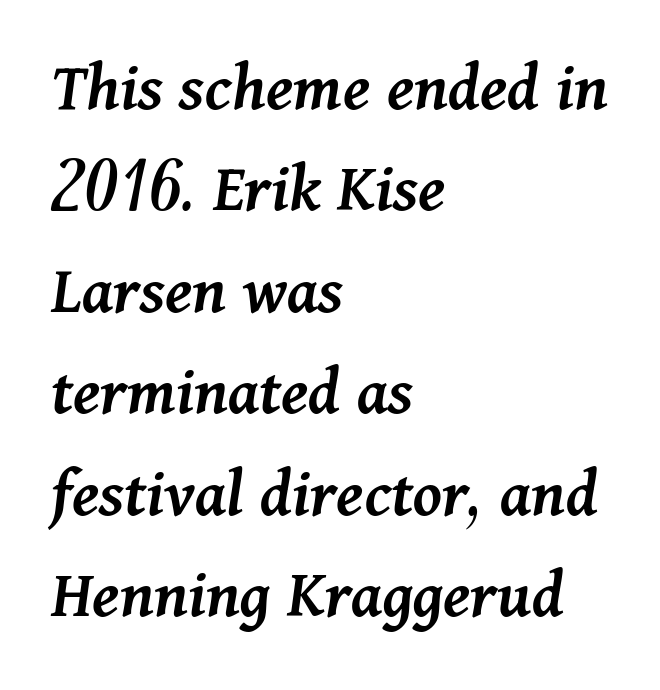
The image shows 70 px semibold type, italic (leaning right); set left-aligned, normal line spacing (1.45x), normal letter spacing, not underlined; medium stroke contrast and a medium x-height.
